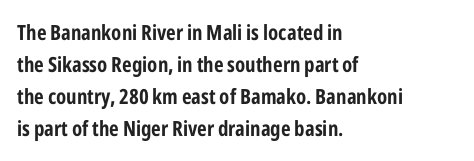
Tracking value appears to be zero — textbook default spacing. Is the type bold? Yes — the strokes are clearly thick and heavy. The block of text has a typical density, with ordinary space between rows. The rag falls on the right side of this text block. Words float on clear page, feet unadorned.
